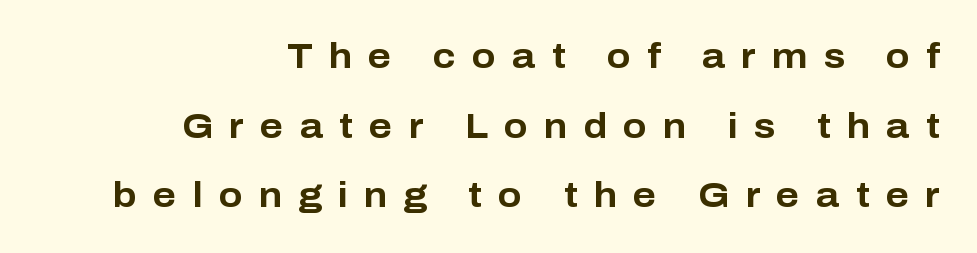
Visually the block forms a straight wall on the right and a jagged coastline on the left. Rows of type keep a wide berth in the vertical direction. Notice how thick the strokes are: this is what a full bold looks like. You could only call the tracking loose — the letters float apart. The letters carry no serifs — their stems end cleanly without finishing strokes. The baseline area is clear.
